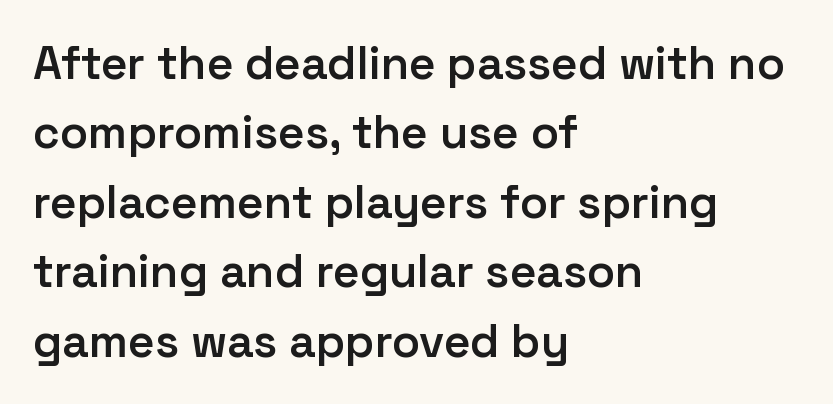
{"serif": "no", "italic": "no", "bold": "semi", "weight": "semibold", "width": "normal", "stroke_contrast": "low", "x_height": "medium", "monospaced": "no", "underline": "no", "align": "left", "line_spacing": "normal", "line_spacing_ratio": 1.51, "letter_spacing": "normal", "letter_spacing_em": 0.0, "glyph_px": 46}
